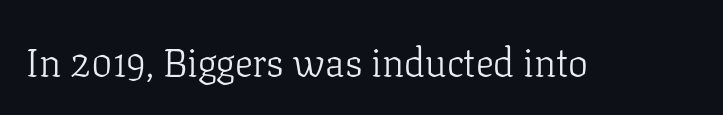
Q: Is the text bold? A: No.
Q: Is the text italic (slanted)? A: No, it is upright.
Q: Is the typeface a serif or a sans-serif typeface? A: Serif.
Q: Is the text underlined? A: No.
Q: Is the spacing between letters normal or unusually wide? A: Normal.
Q: Width (condensed, normal, or wide)? A: Normal.
Q: Stroke contrast? A: Low.
Q: x-height? A: Medium.
Q: Monospaced? A: No.
